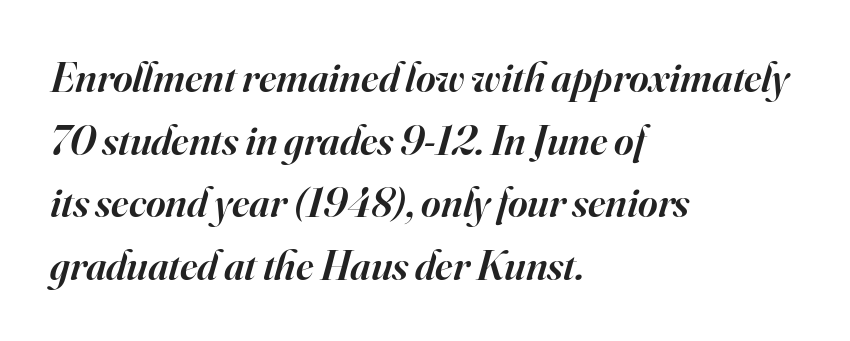
{"serif": "yes", "italic": "yes", "lean": "right", "slant_degrees": 16, "bold": "semi", "weight": "semibold", "width": "normal", "stroke_contrast": "high", "x_height": "small", "monospaced": "no", "underline": "no", "align": "left", "line_spacing": "normal", "line_spacing_ratio": 1.49, "letter_spacing": "normal", "letter_spacing_em": 0.0, "glyph_px": 42}
